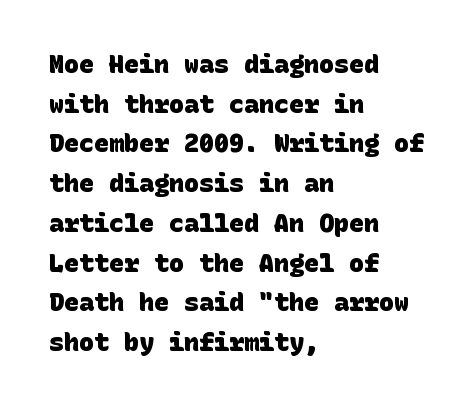
Q: Is the text bold? A: Yes.
Q: Is the text underlined? A: No.
Q: How is the paragraph aligned? A: Left-aligned.
Q: Is the spacing between letters normal or unusually wide? A: Normal.
Q: Is the spacing between lines tight, normal or loose? A: Normal.
